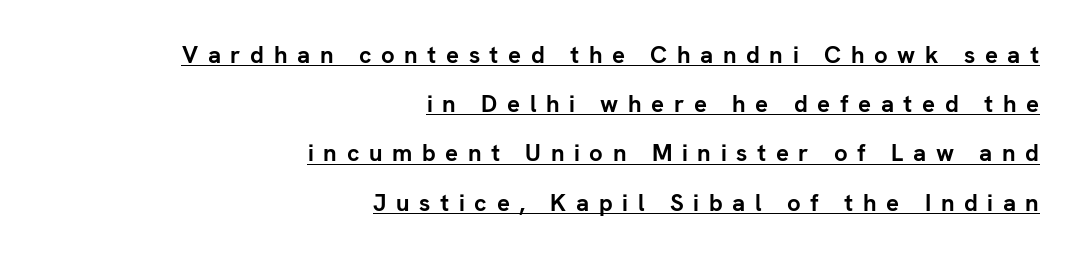
Q: Is the text bold? A: Yes.
Q: Is the text italic (slanted)? A: No, it is upright.
Q: Is the text underlined? A: Yes.
Q: How is the paragraph aligned? A: Right-aligned.
Q: Is the spacing between letters normal or unusually wide? A: Unusually wide.
Q: Is the spacing between lines tight, normal or loose? A: Loose.
